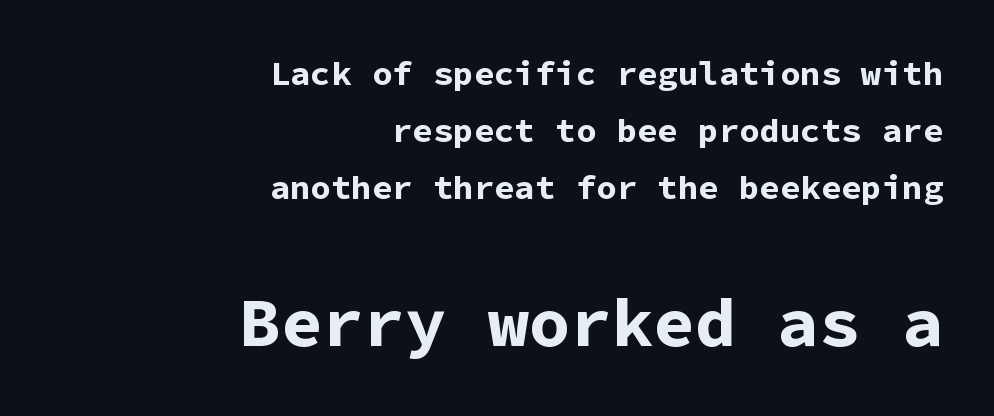
The letters in the lower block stand taller than those in the block above. Students, note that the glyphs here touch the page at normal intervals. This is roman type, the default non-slanted kind. Normally led — the rows are evenly, conventionally spaced.
